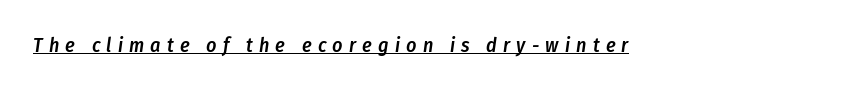
Q: Is the text bold? A: Semi-bold.
Q: Is the text italic (slanted)? A: Yes, it leans right by about 8 degrees.
Q: Is the text underlined? A: Yes.
Q: How is the paragraph aligned? A: Left-aligned.
Q: Is the spacing between letters normal or unusually wide? A: Unusually wide.
